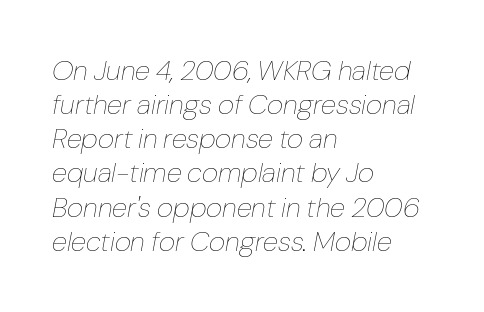
{"italic": "yes", "lean": "right", "slant_degrees": 10, "bold": "no", "weight": "thin", "width": "normal", "stroke_contrast": "low", "x_height": "medium", "monospaced": "no", "underline": "no", "align": "left", "line_spacing_ratio": 1.22, "letter_spacing": "normal", "letter_spacing_em": 0.0, "glyph_px": 28}
